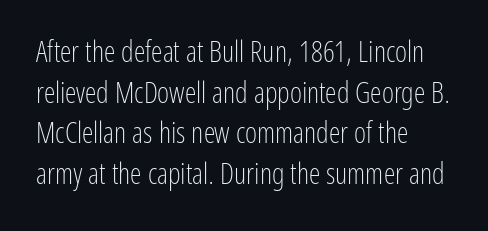
The image shows 29 px light, condensed sans-serif type, upright; set left-aligned, normal line spacing (1.4x), normal letter spacing, not underlined; low stroke contrast and a medium x-height.
